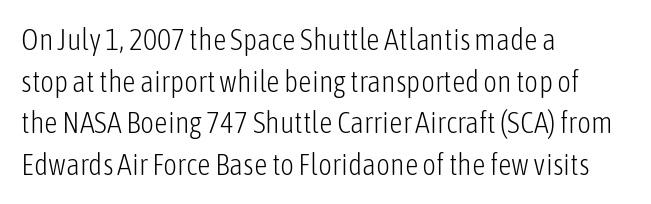
Q: Is the text bold? A: No.
Q: Is the text italic (slanted)? A: No, it is upright.
Q: Is the typeface a serif or a sans-serif typeface? A: Sans-serif.
Q: Is the text underlined? A: No.
Q: How is the paragraph aligned? A: Left-aligned.
Q: Is the spacing between letters normal or unusually wide? A: Normal.
Q: Is the spacing between lines tight, normal or loose? A: Normal.
Q: Width (condensed, normal, or wide)? A: Condensed.
Q: Stroke contrast? A: Low.
Q: x-height? A: Medium.
Q: Monospaced? A: No.
